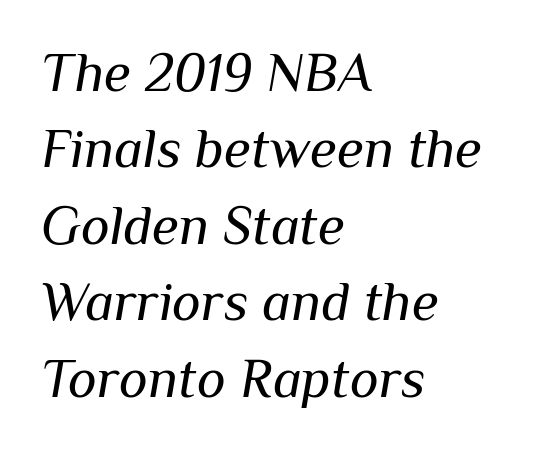
Q: Is the text bold? A: No.
Q: Is the text italic (slanted)? A: Yes, it leans right by about 10 degrees.
Q: Is the text underlined? A: No.
Q: How is the paragraph aligned? A: Left-aligned.
Q: Is the spacing between letters normal or unusually wide? A: Normal.
Q: Is the spacing between lines tight, normal or loose? A: Normal.
Q: Width (condensed, normal, or wide)? A: Normal.
Q: Stroke contrast? A: Medium.
Q: x-height? A: Medium.
Q: Monospaced? A: No.
